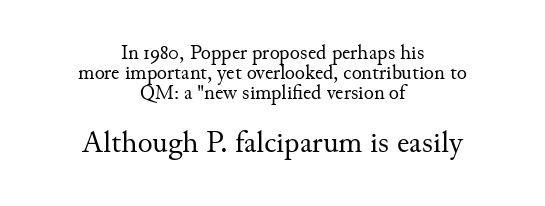
Proportional: the letters do not fall into vertical columns. In terms of leading, this rendering errs on the cramped side. Are there feet on the stems? There are — it's a serif. Descender tails drop into unmarked territory. What stands out about the letter spacing? Nothing — it is the standard amount.
